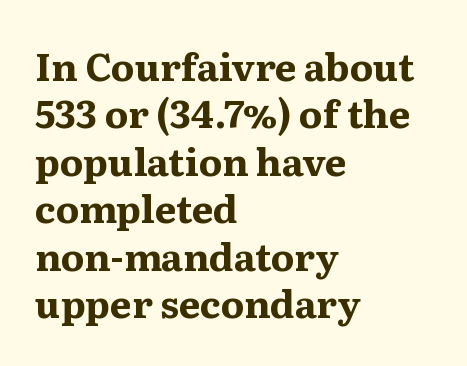
{"serif": "yes", "italic": "no", "bold": "yes", "weight": "bold", "width": "normal", "stroke_contrast": "medium", "x_height": "medium", "monospaced": "no", "underline": "no", "align": "left", "line_spacing": "normal", "line_spacing_ratio": 1.25, "letter_spacing": "normal", "letter_spacing_em": 0.0, "glyph_px": 38}
